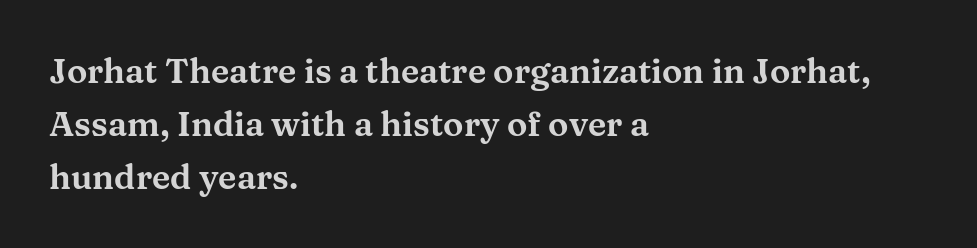
{"serif": "yes", "italic": "no", "width": "wide", "stroke_contrast": "medium", "x_height": "medium", "monospaced": "no", "underline": "no", "align": "left", "line_spacing": "normal", "line_spacing_ratio": 1.56, "letter_spacing": "normal", "letter_spacing_em": 0.0, "glyph_px": 34}
